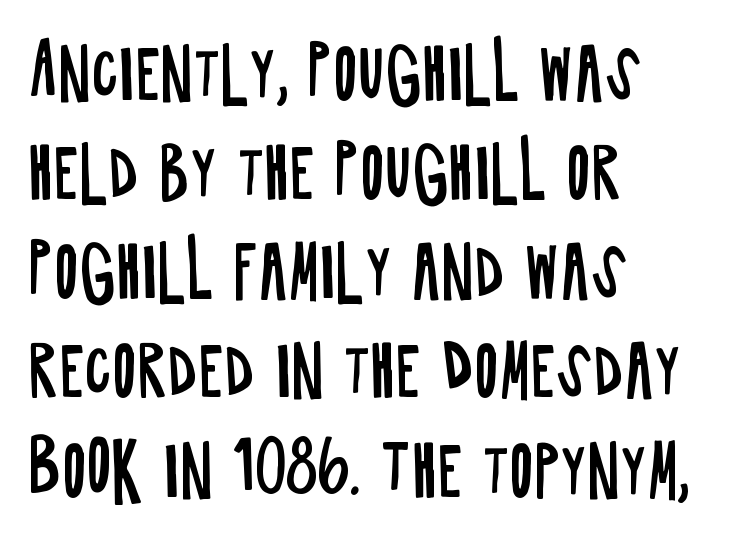
Q: Is the text bold? A: No.
Q: Is the text italic (slanted)? A: No, it is upright.
Q: Is the typeface a serif or a sans-serif typeface? A: Sans-serif.
Q: Is the text underlined? A: No.
Q: How is the paragraph aligned? A: Left-aligned.
Q: Is the spacing between letters normal or unusually wide? A: Normal.
Q: Is the spacing between lines tight, normal or loose? A: Normal.
Q: Width (condensed, normal, or wide)? A: Condensed.
Q: Stroke contrast? A: Low.
Q: x-height? A: Large.
Q: Monospaced? A: No.
